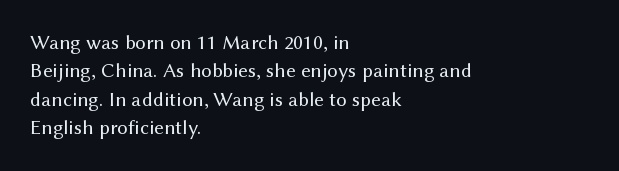
Q: Is the text bold? A: No.
Q: Is the text italic (slanted)? A: No, it is upright.
Q: Is the text underlined? A: No.
Q: How is the paragraph aligned? A: Left-aligned.
Q: Is the spacing between letters normal or unusually wide? A: Normal.
Q: Is the spacing between lines tight, normal or loose? A: Normal.
